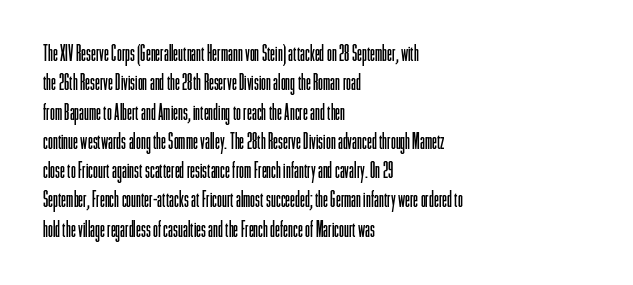
{"italic": "no", "bold": "no", "underline": "no", "align": "left", "line_spacing": "normal", "line_spacing_ratio": 1.33, "letter_spacing": "normal", "letter_spacing_em": 0.0, "glyph_px": 22}
